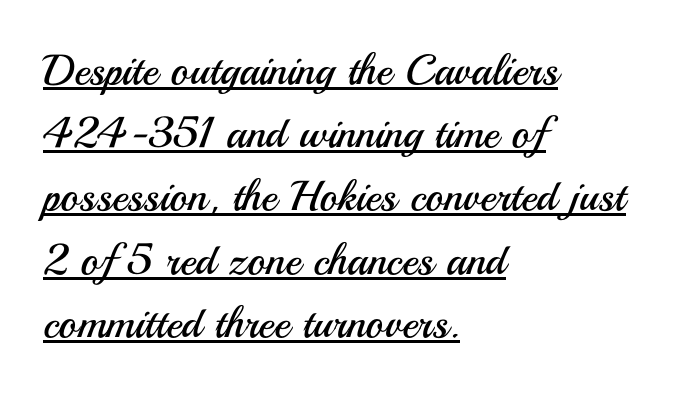
Q: Is the text bold? A: No.
Q: Is the text italic (slanted)? A: Yes.
Q: Is the typeface a serif or a sans-serif typeface? A: Sans-serif.
Q: Is the text underlined? A: Yes.
Q: How is the paragraph aligned? A: Left-aligned.
Q: Is the spacing between letters normal or unusually wide? A: Normal.
Q: Is the spacing between lines tight, normal or loose? A: Normal.
Q: Width (condensed, normal, or wide)? A: Normal.
Q: Stroke contrast? A: Medium.
Q: x-height? A: Small.
Q: Monospaced? A: No.
